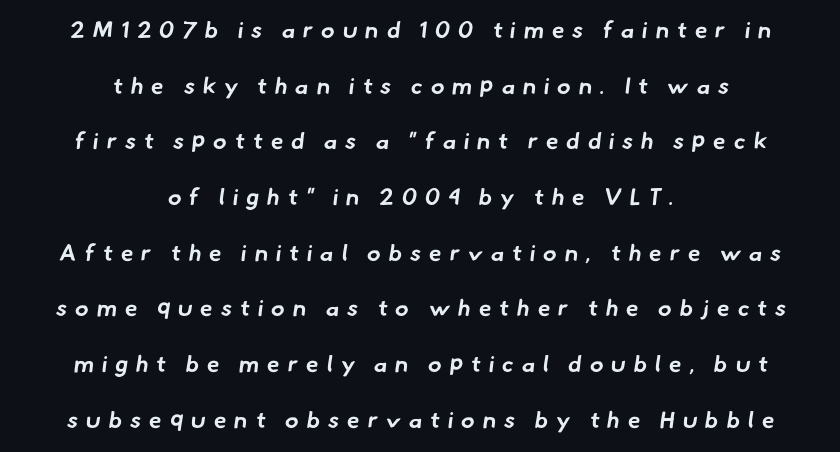
Words appear elongated and porous because spacing is wide. Bare-footed words on every line. In terms of weight, the rendering is a true, heavy bold. Students, observe: this is what heavily led, spacious text looks like. Which margin do the lines hug? Neither — every line sits in the middle.
